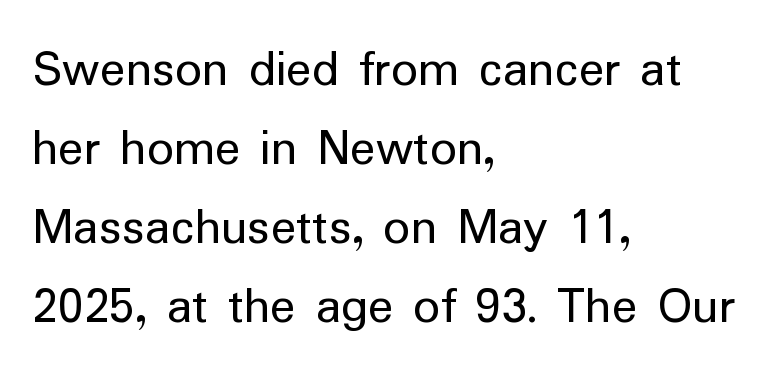
{"serif": "no", "italic": "no", "bold": "no", "weight": "regular", "width": "normal", "stroke_contrast": "low", "x_height": "medium", "monospaced": "no", "underline": "no", "align": "left", "line_spacing": "normal", "line_spacing_ratio": 1.49, "letter_spacing": "normal", "letter_spacing_em": 0.0, "glyph_px": 53}
